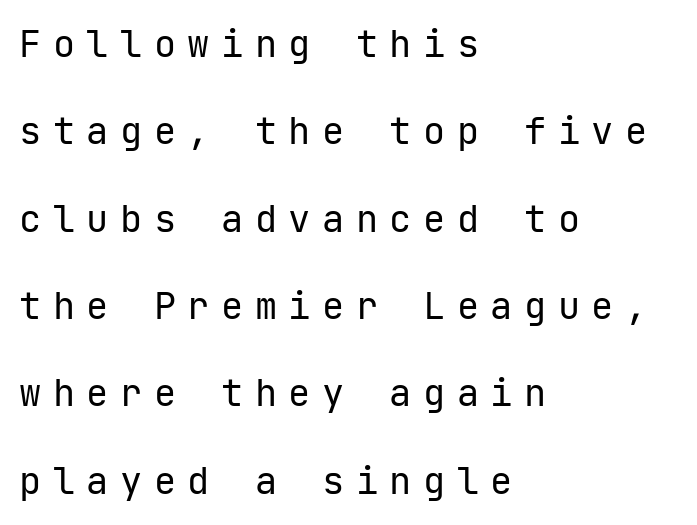
Q: Is the text bold? A: No.
Q: Is the text italic (slanted)? A: No, it is upright.
Q: Is the typeface a serif or a sans-serif typeface? A: Sans-serif.
Q: Is the text underlined? A: No.
Q: How is the paragraph aligned? A: Left-aligned.
Q: Is the spacing between letters normal or unusually wide? A: Unusually wide.
Q: Is the spacing between lines tight, normal or loose? A: Loose.
Q: Width (condensed, normal, or wide)? A: Normal.
Q: Stroke contrast? A: Low.
Q: x-height? A: Medium.
